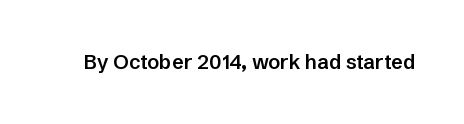
{"italic": "no", "bold": "semi", "underline": "no", "letter_spacing": "normal", "letter_spacing_em": 0.0, "glyph_px": 20}
